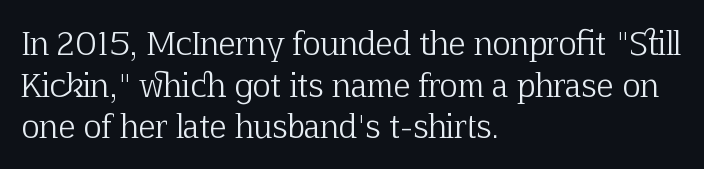
Caption: standard tracking, unaltered. The rendering uses natural spacing where letterforms have individual widths. The typesetter chose a ragged-right arrangement here. Vertical spacing — default. No italicization has been applied; the sample stays upright. The passage shown is not underscored anywhere.
